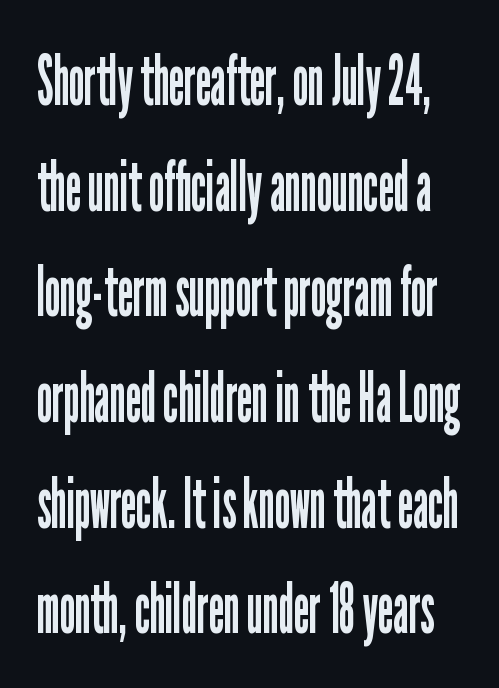
The image shows 70 px regular-weight, condensed sans-serif type, upright; set normal line spacing (1.51x), normal letter spacing, not underlined; low stroke contrast and a medium x-height.
